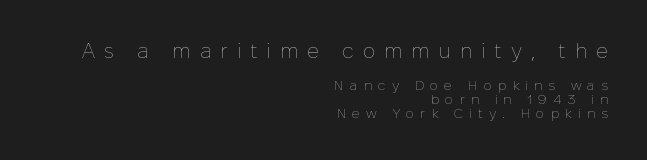
No word sits above an underline. Each stroke keeps to a modest, everyday thickness or less. How would I describe the line gaps? Narrow and economical. The lettering holds an erect, upright posture throughout. Line endings align vertically; line beginnings do not. Short note: letters widely spaced.
